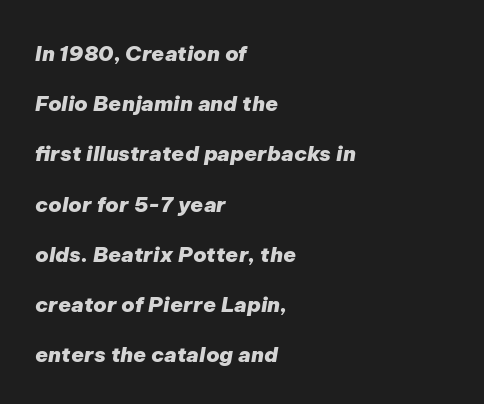
Q: Is the text bold? A: Yes.
Q: Is the text italic (slanted)? A: Yes, it leans right by about 9 degrees.
Q: Is the text underlined? A: No.
Q: How is the paragraph aligned? A: Left-aligned.
Q: Is the spacing between letters normal or unusually wide? A: Normal.
Q: Is the spacing between lines tight, normal or loose? A: Loose.
